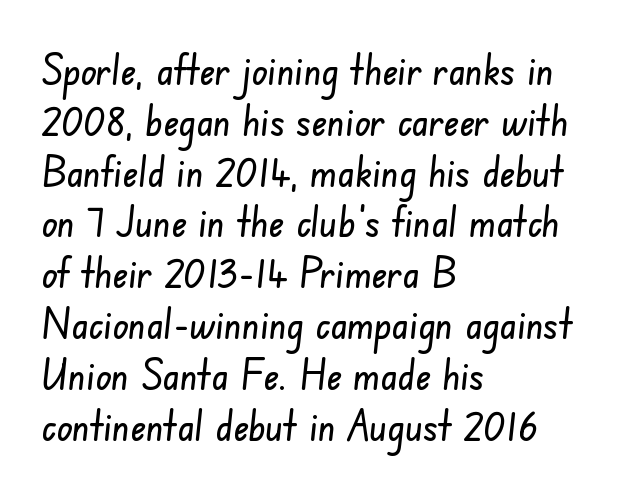
The image shows 42 px condensed sans-serif type; set left-aligned, line spacing 1.21x, normal letter spacing, not underlined; low stroke contrast and a small x-height.
